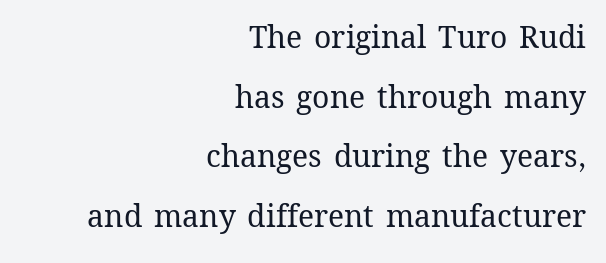
{"italic": "no", "bold": "no", "weight": "regular", "width": "normal", "stroke_contrast": "medium", "x_height": "medium", "monospaced": "no", "underline": "no", "align": "right", "line_spacing": "loose", "line_spacing_ratio": 1.99, "letter_spacing": "normal", "letter_spacing_em": 0.0, "glyph_px": 30}
